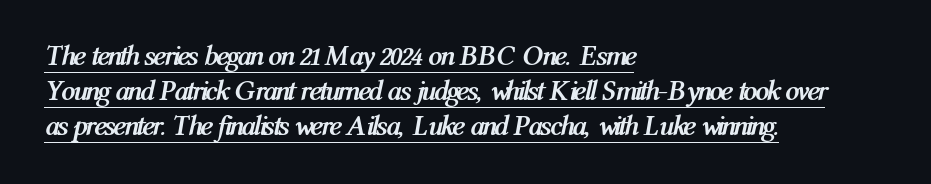
These characters rest on top of a visible drawn line. The letterforms sit shoulder to shoulder at normal distance. The axis of the letterforms is tilted away from vertical. The line-height multiplier appears to be the usual default.
